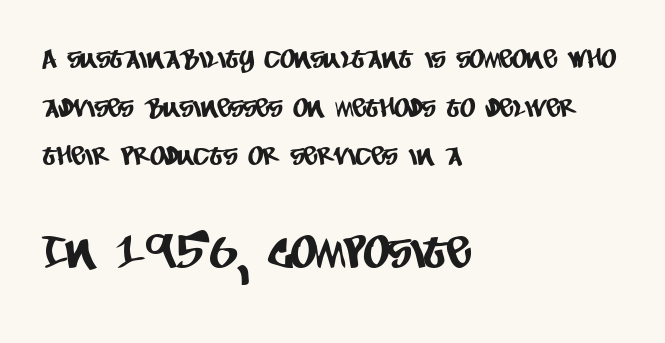
Q: Is the typeface a serif or a sans-serif typeface? A: Sans-serif.
Q: Is the text underlined? A: No.
Q: How is the paragraph aligned? A: Left-aligned.
Q: Is the spacing between letters normal or unusually wide? A: Normal.
Q: Which block of text is set in a larger size, the first (top) or the second (bottom)? A: The second (bottom) one.
Q: Width (condensed, normal, or wide)? A: Condensed.
Q: Stroke contrast? A: Low.
Q: x-height? A: Large.
Q: Monospaced? A: No.
